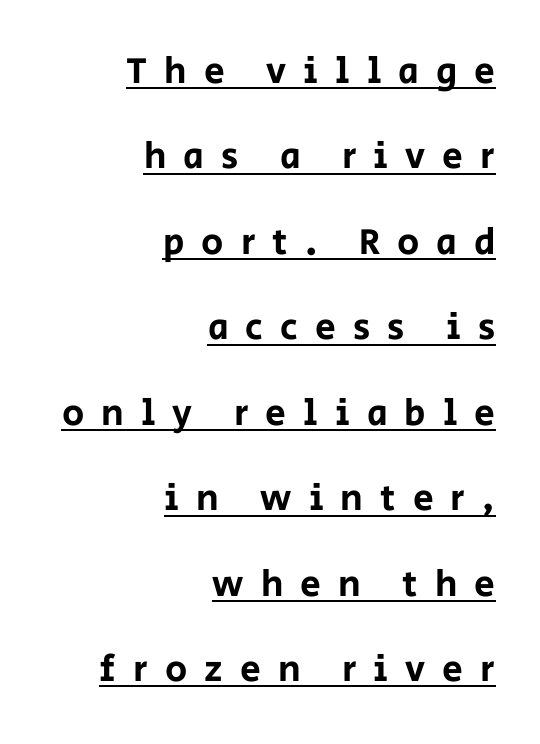
The compositor pushed each line to the right boundary. Nope, no serifs anywhere on these letters. Compared with typical paragraphs, the rows here are farther apart. The specimen reads as upright at a glance. Every word sits above its own underline.
